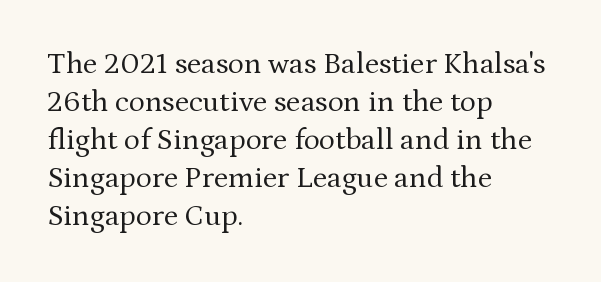
The face used here is seriffed, in the tradition of book romans. A classic flush-left, rag-right setting is used for this passage. Regular leading. Words float on clear page, feet unadorned.
